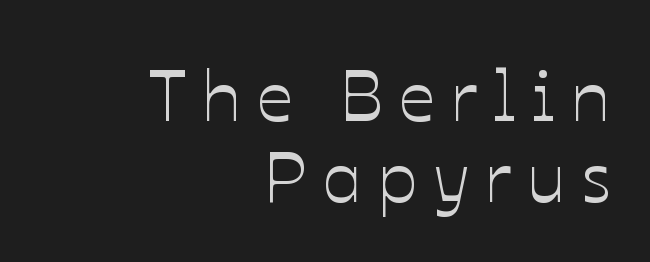
{"italic": "no", "width": "normal", "stroke_contrast": "low", "x_height": "medium", "monospaced": "no", "underline": "no", "align": "right", "line_spacing": "tight", "line_spacing_ratio": 1.14, "letter_spacing": "wide", "letter_spacing_em": 0.22, "glyph_px": 71}
